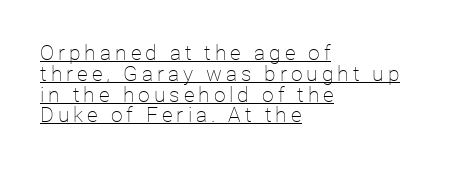
The image shows 21 px text type, upright; set left-aligned, tight line spacing (0.99x), underlined.
